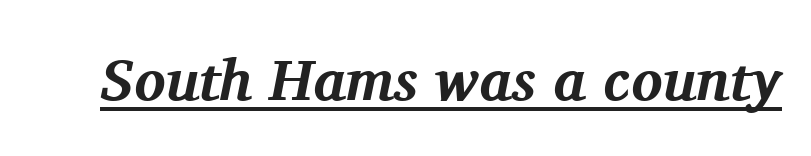
Q: Is the text bold? A: Yes.
Q: Is the text italic (slanted)? A: Yes, it leans right by about 11 degrees.
Q: Is the typeface a serif or a sans-serif typeface? A: Serif.
Q: Is the text underlined? A: Yes.
Q: Is the spacing between letters normal or unusually wide? A: Normal.
Q: Width (condensed, normal, or wide)? A: Normal.
Q: Stroke contrast? A: Medium.
Q: x-height? A: Medium.
Q: Monospaced? A: No.
